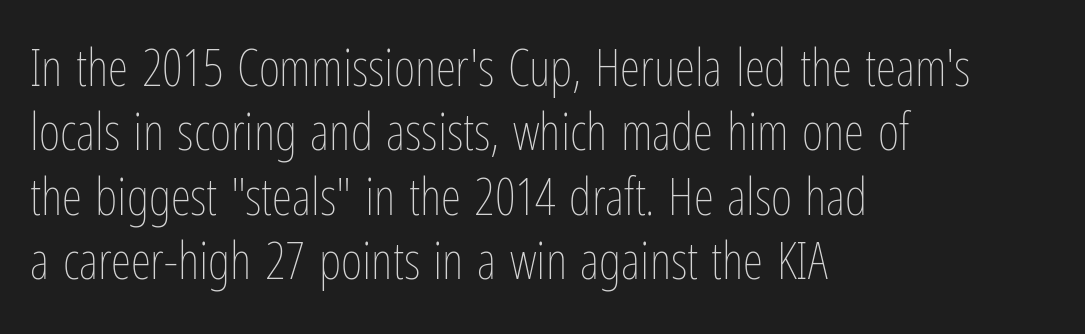
The letters advance in unequal steps, a hallmark of proportional type. The gaps between neighbouring characters are ordinary and unremarkable. Italic? Not at all — the glyphs are vertical. Is the block centered? No — it sits flush against the left margin.
